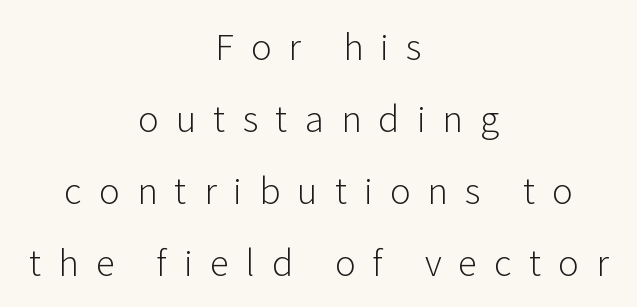
Honestly, there is no underline to notice here at all. Posture: straight, roman, zero tilt. This rendering employs a face without finishing strokes, i.e., a sans-serif. Tracking value appears strongly positive — letters spread wide. The rendering uses a large line-height, opening up the rows.
